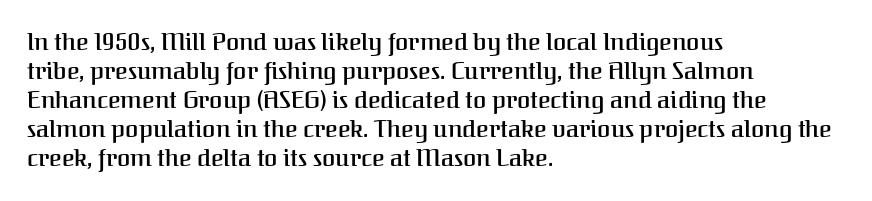
{"italic": "no", "bold": "semi", "underline": "no", "align": "left", "line_spacing_ratio": 1.21, "letter_spacing": "normal", "letter_spacing_em": 0.0, "glyph_px": 24}
